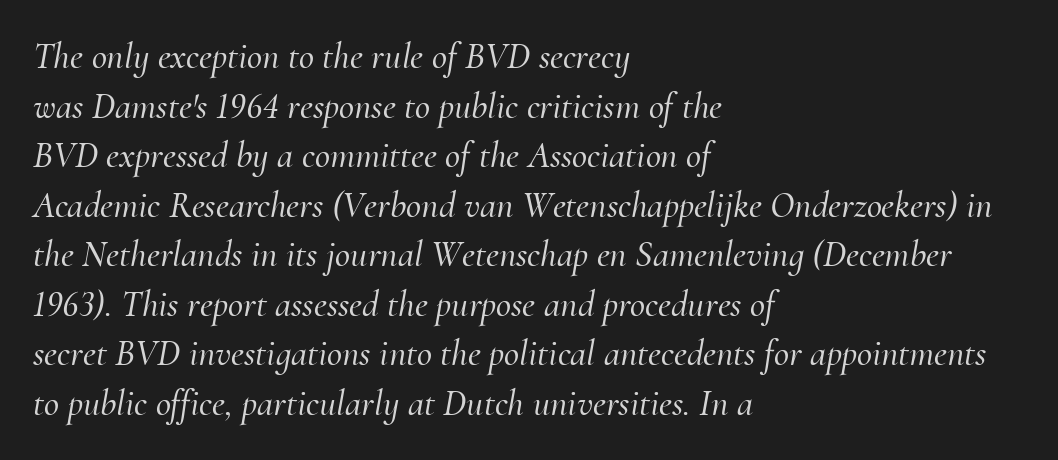
Q: Is the text italic (slanted)? A: Yes, it leans right by about 10 degrees.
Q: Is the typeface a serif or a sans-serif typeface? A: Serif.
Q: Is the text underlined? A: No.
Q: How is the paragraph aligned? A: Left-aligned.
Q: Is the spacing between letters normal or unusually wide? A: Normal.
Q: Is the spacing between lines tight, normal or loose? A: Normal.
Q: Width (condensed, normal, or wide)? A: Normal.
Q: Stroke contrast? A: Medium.
Q: x-height? A: Small.
Q: Monospaced? A: No.
